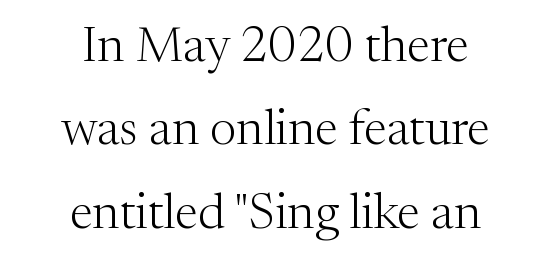
The image shows 50 px light serif type, upright; set centered, normal line spacing (1.67x), normal letter spacing, not underlined; medium stroke contrast and a medium x-height.
